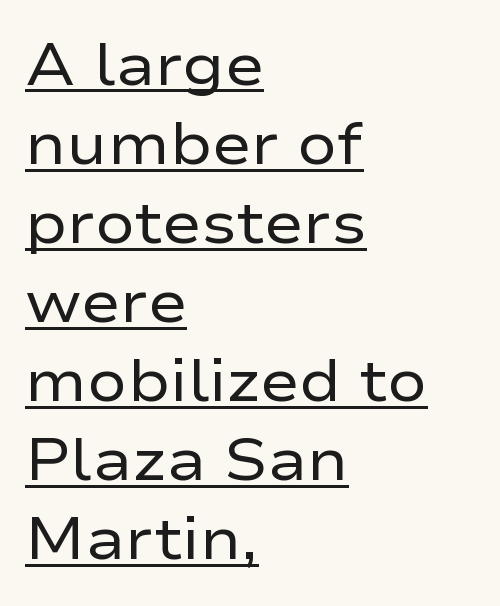
The image shows 59 px regular-weight, wide sans-serif type, upright; set left-aligned, normal line spacing (1.34x), normal letter spacing, underlined; low stroke contrast and a medium x-height.
